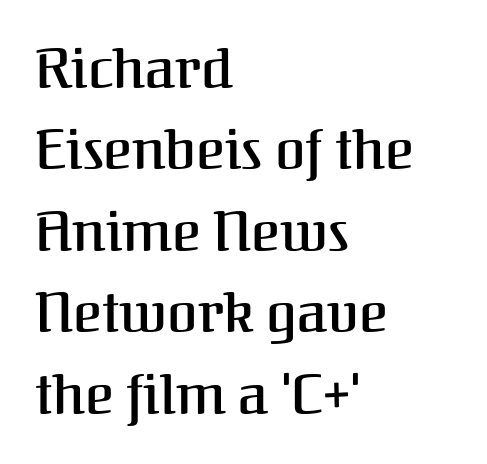
The image shows 55 px semibold serif type, upright; set left-aligned, normal line spacing (1.48x), normal letter spacing, not underlined; medium stroke contrast and a medium x-height.
